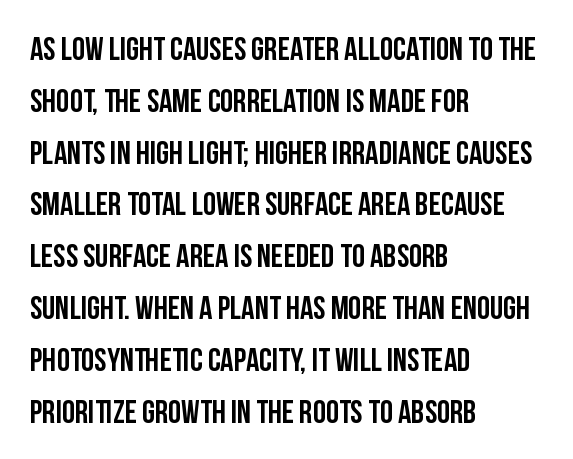
{"serif": "no", "italic": "no", "width": "condensed", "stroke_contrast": "low", "x_height": "large", "monospaced": "no", "underline": "no", "align": "left", "line_spacing": "normal", "line_spacing_ratio": 1.57, "letter_spacing": "normal", "letter_spacing_em": 0.0, "glyph_px": 33}
